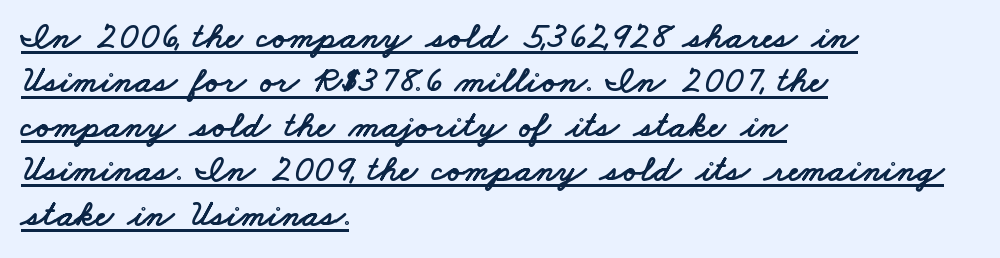
The image shows 37 px wide sans-serif type; set left-aligned, line spacing 1.2x, normal letter spacing, underlined; low stroke contrast and a small x-height.
